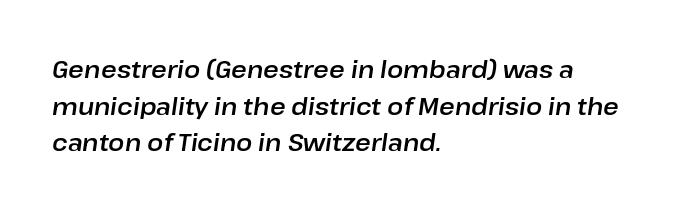
Slanted lettering throughout. A typesetter would call this zero additional tracking. Vertical spacing — default. Type without underlining.
